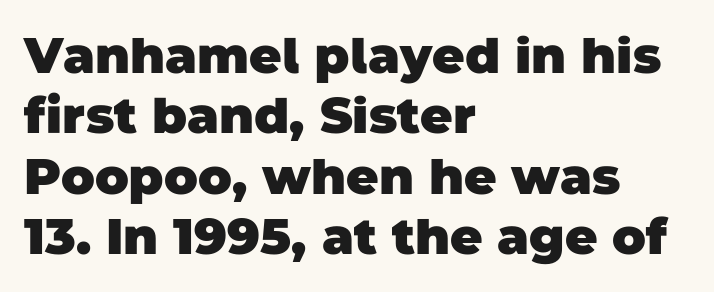
Looks like regular typesetting: each glyph gets only the width it needs. Nothing sits at the stroke ends, so this counts as sans-serif. Alignment: flush left. This sample uses plain, unmodified letter spacing. You'd pick this weight for a headline — it's a proper bold.
